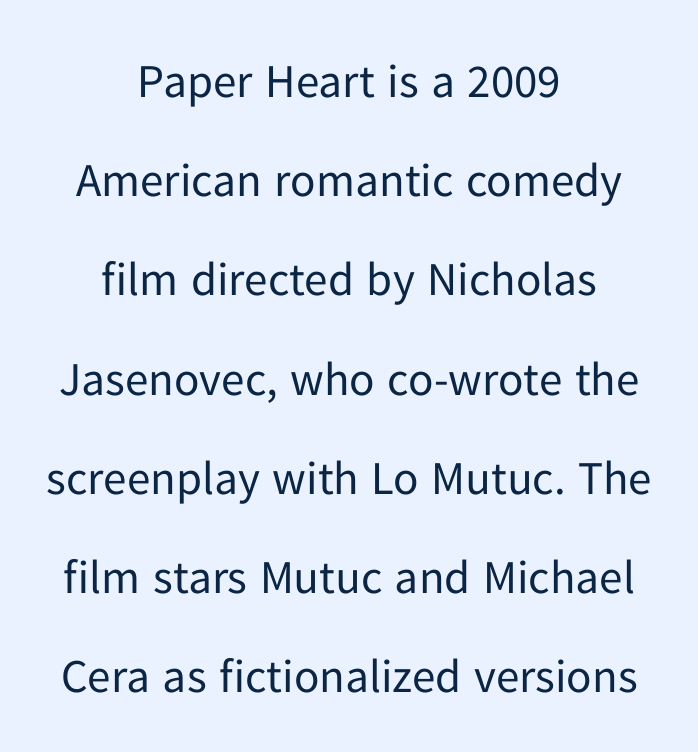
{"serif": "no", "italic": "no", "bold": "no", "weight": "regular", "width": "normal", "stroke_contrast": "low", "x_height": "medium", "monospaced": "no", "underline": "no", "align": "center", "line_spacing": "loose", "line_spacing_ratio": 2.11, "letter_spacing": "normal", "letter_spacing_em": 0.0, "glyph_px": 47}
